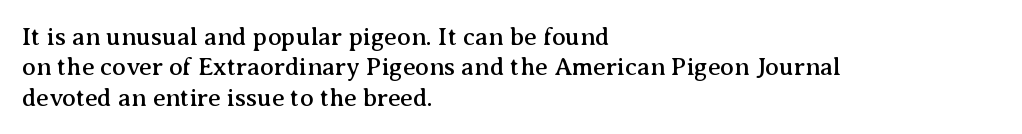
{"italic": "no", "underline": "no", "align": "left", "line_spacing_ratio": 1.22, "letter_spacing": "normal", "letter_spacing_em": 0.0, "glyph_px": 25}
